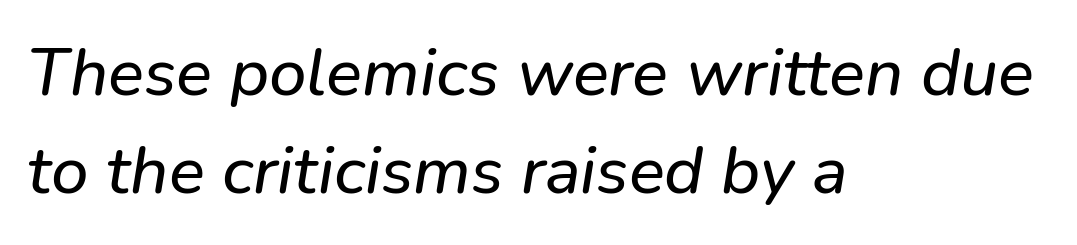
{"serif": "no", "width": "normal", "stroke_contrast": "low", "x_height": "medium", "monospaced": "no", "underline": "no", "align": "left", "line_spacing": "normal", "line_spacing_ratio": 1.47, "letter_spacing": "normal", "letter_spacing_em": 0.0, "glyph_px": 67}
